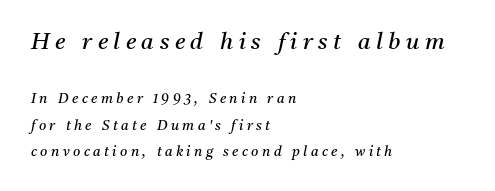
The face used here has a pronounced slope to its letters. Underlining? Definitely not there. Glyph-to-glyph distance is far greater than everyday printed text. Caption: upper text group enlarged, lower text group reduced.
